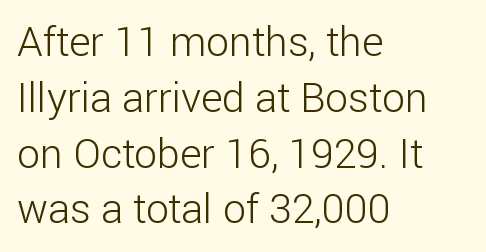
Q: Is the text bold? A: No.
Q: Is the text italic (slanted)? A: No, it is upright.
Q: Is the typeface a serif or a sans-serif typeface? A: Sans-serif.
Q: Is the text underlined? A: No.
Q: How is the paragraph aligned? A: Left-aligned.
Q: Is the spacing between letters normal or unusually wide? A: Normal.
Q: Is the spacing between lines tight, normal or loose? A: Normal.
Q: Width (condensed, normal, or wide)? A: Normal.
Q: Stroke contrast? A: Low.
Q: x-height? A: Medium.
Q: Monospaced? A: No.
